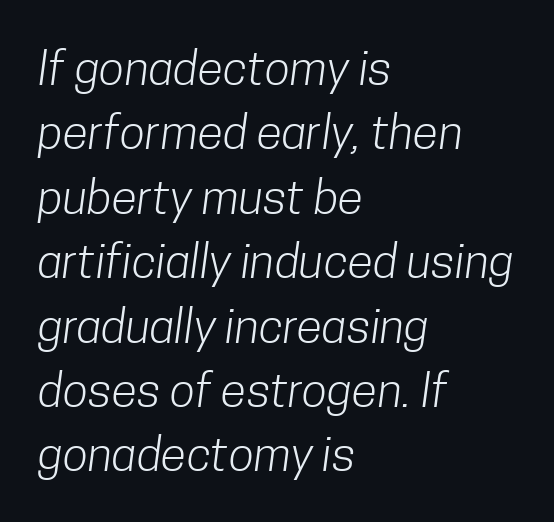
{"serif": "no", "bold": "no", "weight": "light", "width": "condensed", "stroke_contrast": "low", "x_height": "medium", "monospaced": "no", "underline": "no", "align": "left", "line_spacing": "normal", "line_spacing_ratio": 1.37, "letter_spacing": "normal", "letter_spacing_em": 0.0, "glyph_px": 47}
